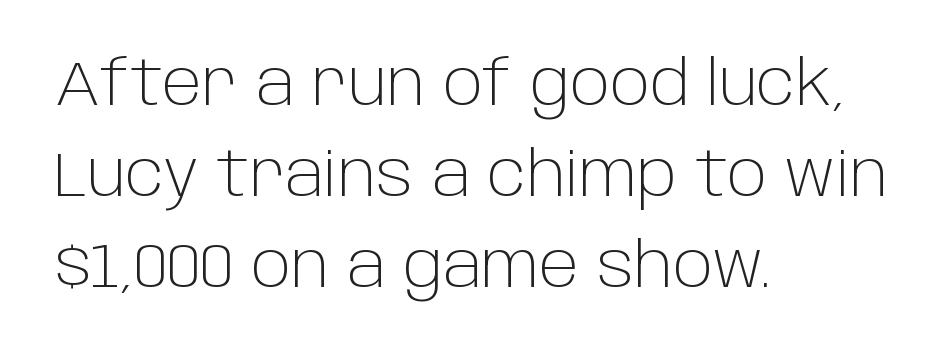
{"serif": "no", "italic": "no", "bold": "no", "weight": "light", "width": "normal", "stroke_contrast": "low", "x_height": "large", "monospaced": "no", "underline": "no", "align": "left", "line_spacing": "normal", "line_spacing_ratio": 1.47, "letter_spacing": "normal", "letter_spacing_em": 0.0, "glyph_px": 62}
